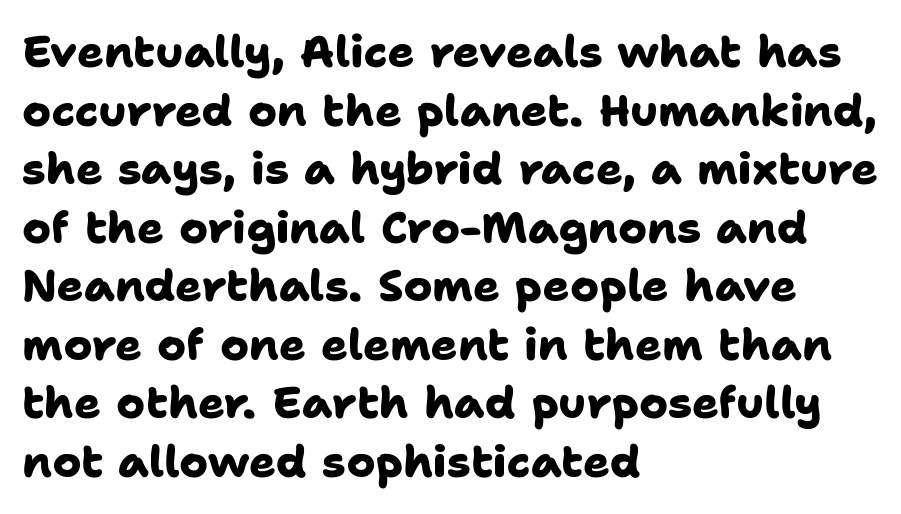
The image shows 44 px heavy sans-serif type; set left-aligned, normal line spacing (1.33x), normal letter spacing, not underlined; low stroke contrast and a medium x-height.
